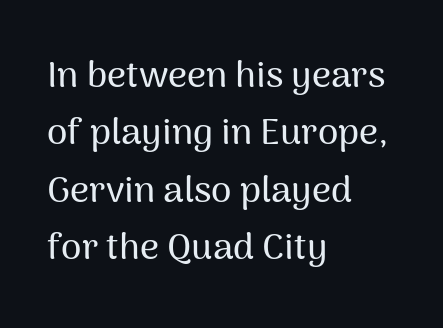
{"serif": "no", "italic": "no", "width": "normal", "stroke_contrast": "medium", "x_height": "medium", "monospaced": "no", "underline": "no", "align": "left", "line_spacing": "normal", "line_spacing_ratio": 1.55, "letter_spacing": "normal", "letter_spacing_em": 0.0, "glyph_px": 37}
